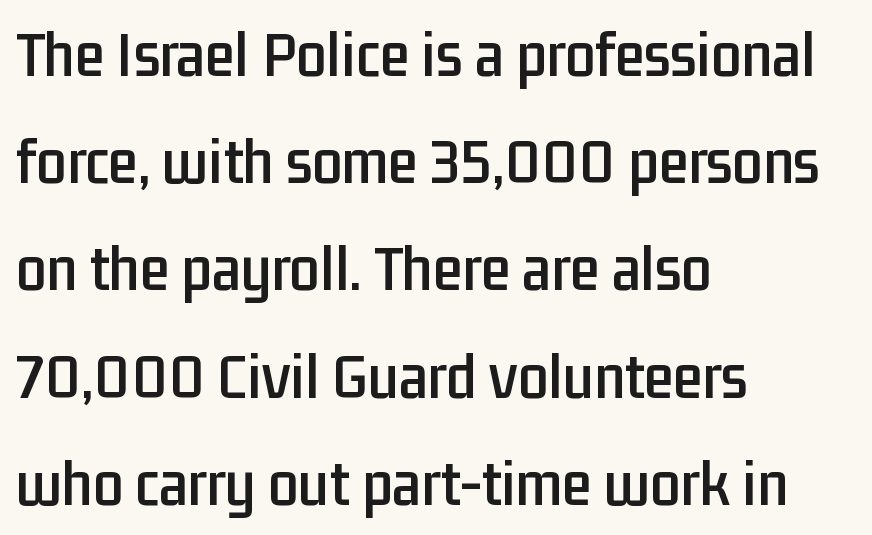
A student would call this left alignment; a typographer would say flush left, rag right. Check under the words: just untouched page. Varying glyph widths throughout — classic text-font behaviour. Whoever set this chose a conventional vertical rhythm.
